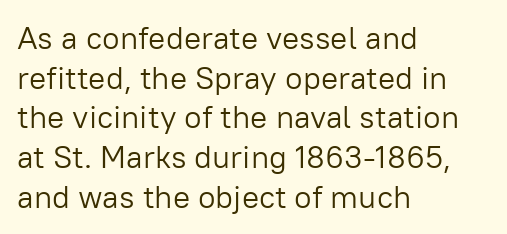
The rendering anchors every line to the left-hand side. Unmarked baselines from the first word to the last. Stroke thickness stays within the range of a standard reading face or lighter. Observe the ordinary spacing: letters are neighbours, not strangers.
